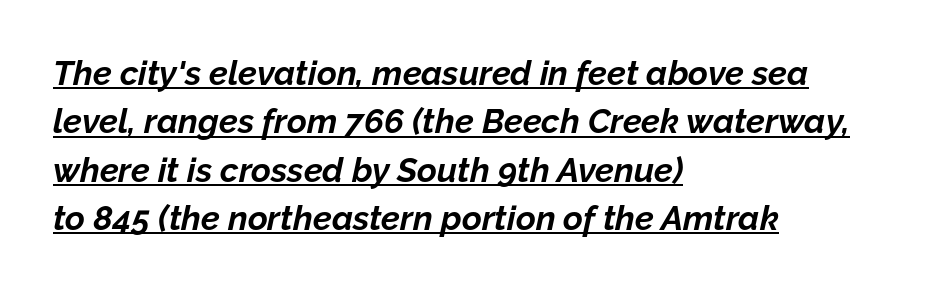
Is there much room between lines? A standard amount, neither cramped nor airy. A typesetter would call this proportional, since set widths differ per character. Notice how a bar underscores the lettering throughout. Typeset ragged right — the left edge is the straight one. Posture: slanted. Spacing between characters is what you'd get straight out of the box.
